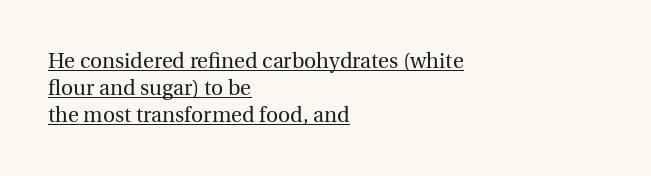
Q: Is the text bold? A: No.
Q: Is the text italic (slanted)? A: No, it is upright.
Q: Is the text underlined? A: Yes.
Q: How is the paragraph aligned? A: Left-aligned.
Q: Is the spacing between letters normal or unusually wide? A: Normal.
Q: Is the spacing between lines tight, normal or loose? A: Normal.
